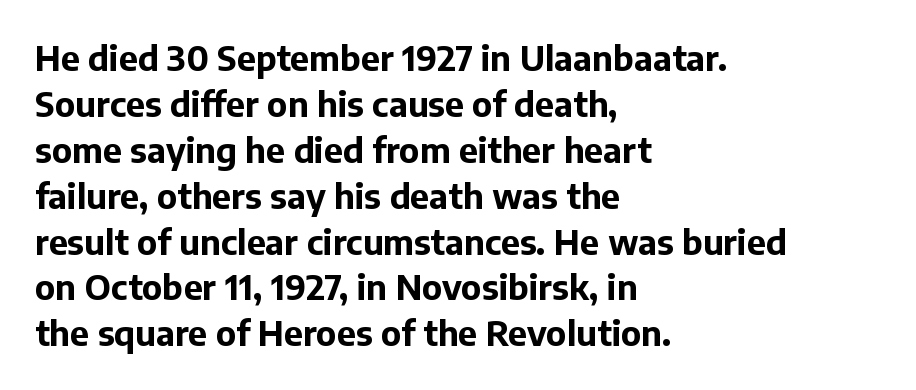
The font family rendered here belongs to the sans-serif group. Rendered with straight, roman letterforms. The face used here is proportionally spaced, like ordinary book or web type. If you measured baseline to baseline, you'd find a middling distance. Underline: absent. Every letter is thick-stroked: bold, no question.
